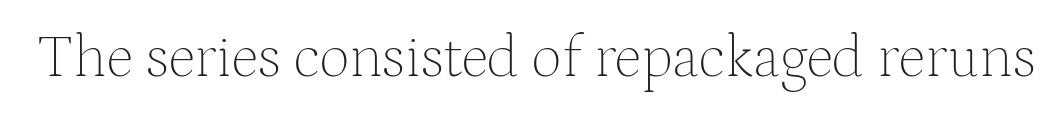
The image shows 60 px thin serif type, upright; set normal letter spacing, not underlined; medium stroke contrast and a medium x-height.
